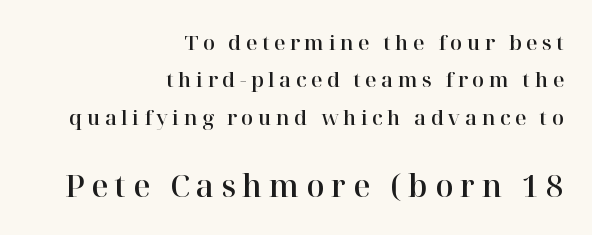
Q: Is the text italic (slanted)? A: No, it is upright.
Q: Is the typeface a serif or a sans-serif typeface? A: Serif.
Q: Is the text underlined? A: No.
Q: How is the paragraph aligned? A: Right-aligned.
Q: Is the spacing between letters normal or unusually wide? A: Unusually wide.
Q: Which block of text is set in a larger size, the first (top) or the second (bottom)? A: The second (bottom) one.
Q: Width (condensed, normal, or wide)? A: Normal.
Q: Stroke contrast? A: High.
Q: x-height? A: Medium.
Q: Monospaced? A: No.
